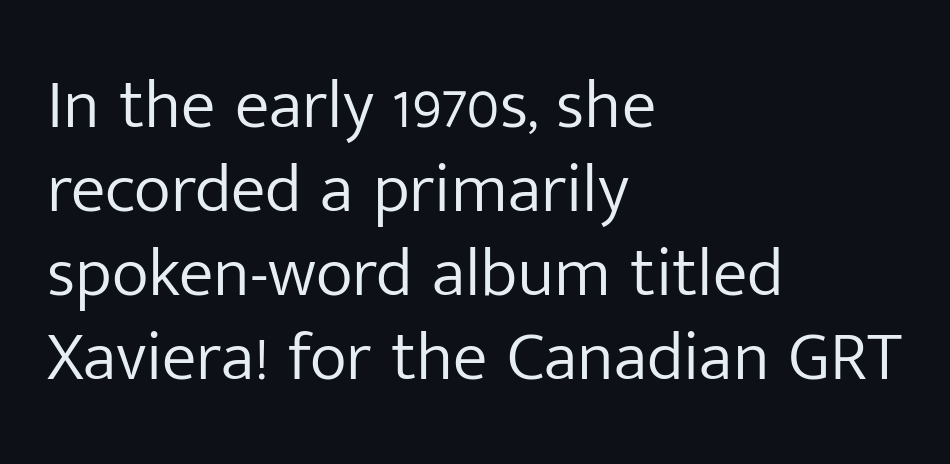
It's the straight-up-and-down kind of type. In terms of letterform style, serifs are entirely absent. Alignment: flush left. Ink coverage per letter is moderate at most. Characters follow at the spacing the type designer built in.
